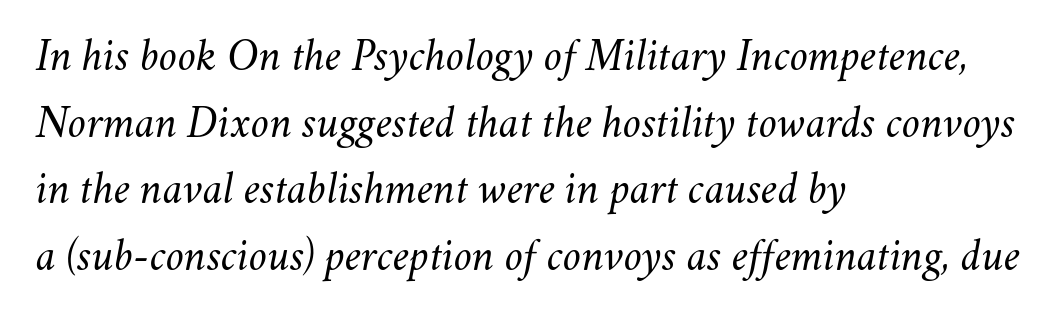
Q: Is the text bold? A: No.
Q: Is the text italic (slanted)? A: Yes, it leans right by about 11 degrees.
Q: Is the text underlined? A: No.
Q: How is the paragraph aligned? A: Left-aligned.
Q: Is the spacing between letters normal or unusually wide? A: Normal.
Q: Is the spacing between lines tight, normal or loose? A: Normal.
Q: Width (condensed, normal, or wide)? A: Normal.
Q: Stroke contrast? A: Medium.
Q: x-height? A: Small.
Q: Monospaced? A: No.
